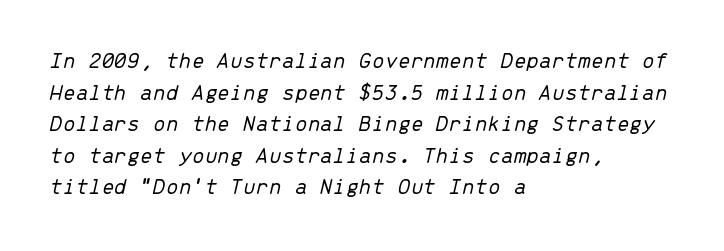
Q: Is the text bold? A: No.
Q: Is the text italic (slanted)? A: Yes, it leans right by about 13 degrees.
Q: Is the text underlined? A: No.
Q: How is the paragraph aligned? A: Left-aligned.
Q: Is the spacing between letters normal or unusually wide? A: Normal.
Q: Is the spacing between lines tight, normal or loose? A: Normal.
